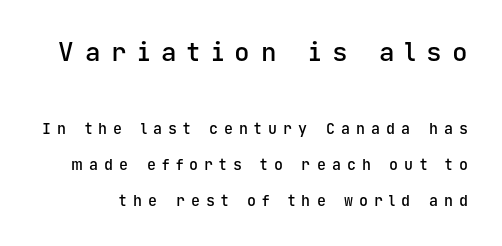
Q: Is the text bold? A: Semi-bold.
Q: Is the text italic (slanted)? A: No, it is upright.
Q: Is the text underlined? A: No.
Q: Is the spacing between letters normal or unusually wide? A: Unusually wide.
Q: Is the spacing between lines tight, normal or loose? A: Loose.
Q: Which block of text is set in a larger size, the first (top) or the second (bottom)? A: The first (top) one.
